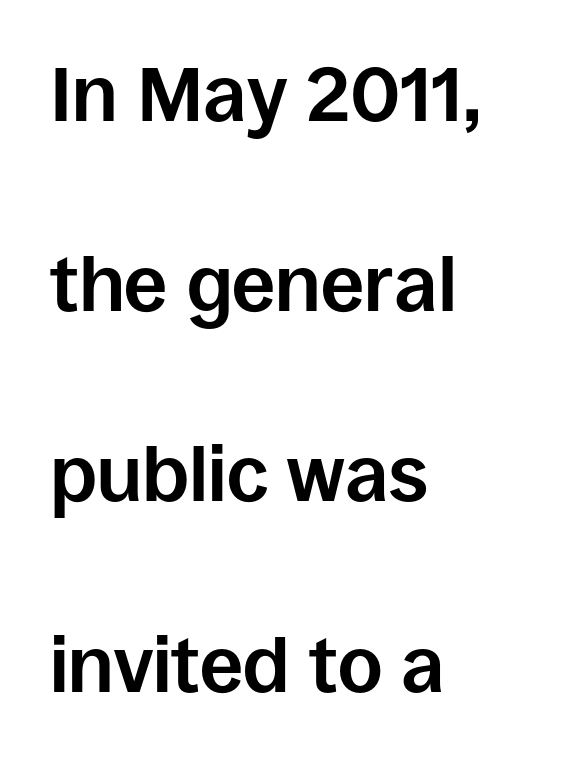
The image shows 77 px bold sans-serif type, upright; set left-aligned, loose line spacing (2.47x), normal letter spacing, not underlined; low stroke contrast and a large x-height.
